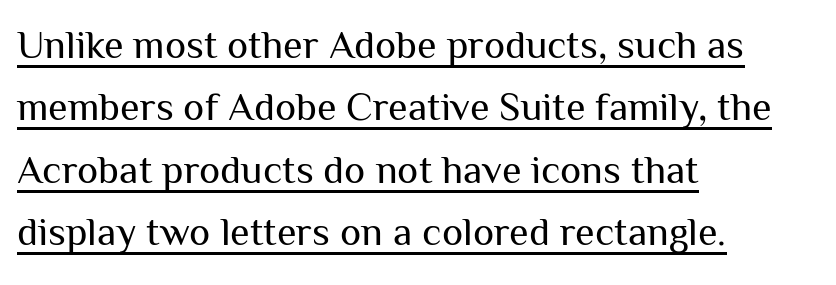
{"serif": "no", "italic": "no", "bold": "no", "weight": "regular", "width": "normal", "stroke_contrast": "medium", "x_height": "medium", "monospaced": "no", "underline": "yes", "align": "left", "line_spacing": "normal", "line_spacing_ratio": 1.56, "letter_spacing": "normal", "letter_spacing_em": 0.0, "glyph_px": 40}
